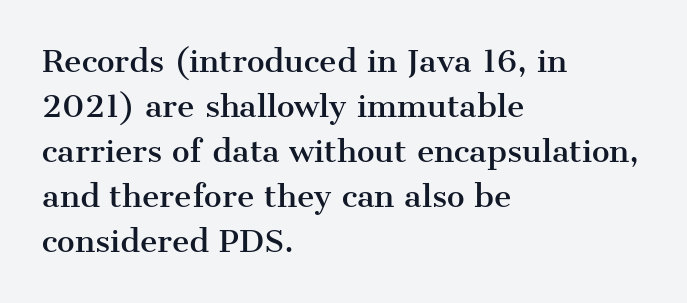
The image shows 30 px serif type, upright; set left-aligned, normal line spacing (1.5x), normal letter spacing, not underlined; medium stroke contrast and a medium x-height.
